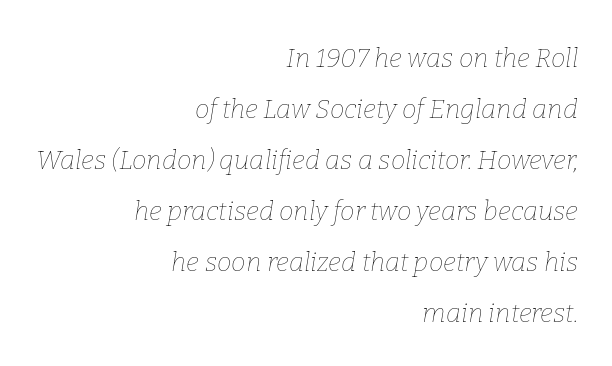
Q: Is the text bold? A: No.
Q: Is the text italic (slanted)? A: Yes, it leans right by about 9 degrees.
Q: Is the text underlined? A: No.
Q: How is the paragraph aligned? A: Right-aligned.
Q: Is the spacing between letters normal or unusually wide? A: Normal.
Q: Is the spacing between lines tight, normal or loose? A: Loose.
